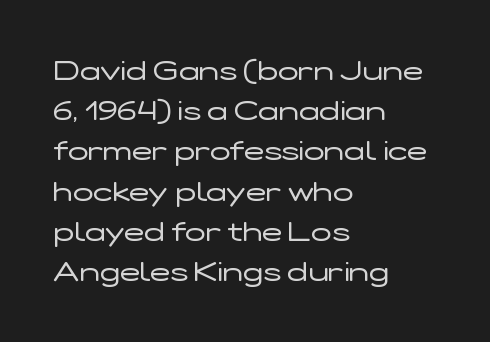
The image shows 27 px text type, upright; set left-aligned, normal line spacing (1.49x), normal letter spacing, not underlined.
